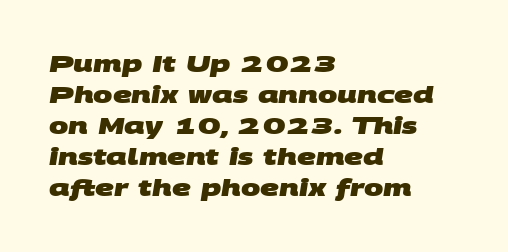
Q: Is the text bold? A: Yes.
Q: Is the text underlined? A: No.
Q: How is the paragraph aligned? A: Left-aligned.
Q: Is the spacing between letters normal or unusually wide? A: Normal.
Q: Is the spacing between lines tight, normal or loose? A: Normal.
